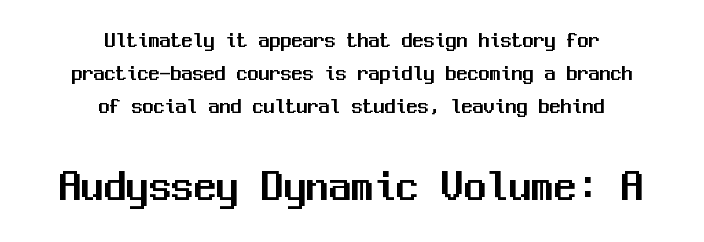
The image shows 45 px sans-serif type, upright, monospaced; set centered, normal line spacing (1.51x), normal letter spacing, not underlined; the second (bottom) block is 2.05x larger; medium stroke contrast and a medium x-height.
